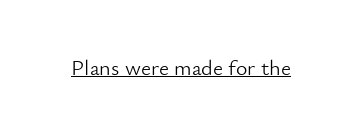
Does a line run under the words? Yes, clearly. Each word holds together tightly as a unit, with standard inter-letter gaps. When letters stand straight like this, we call the style roman or upright. Compared with a typical body face, this is equally light or lighter still.
